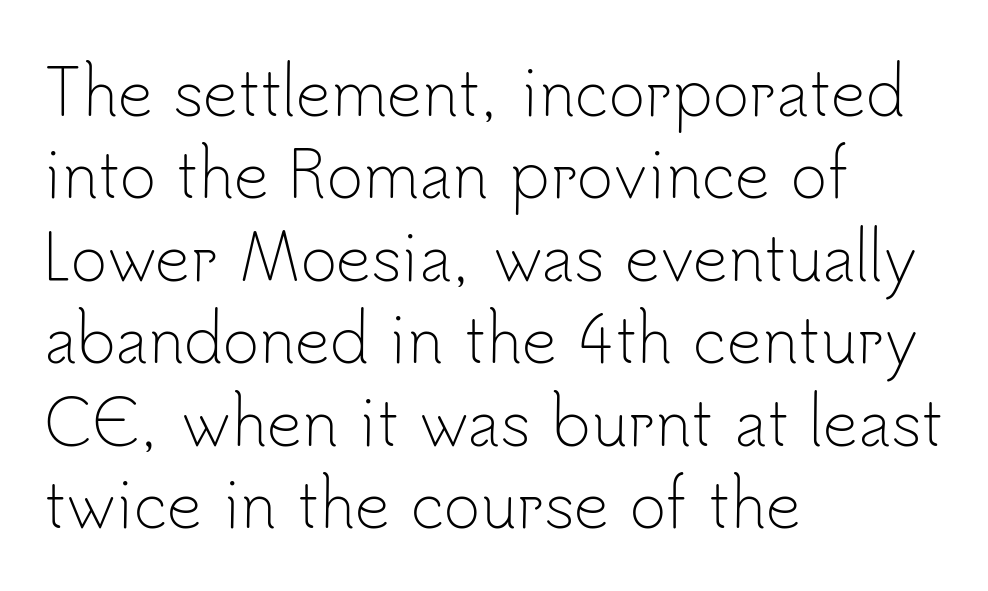
Q: Is the text bold? A: No.
Q: Is the text italic (slanted)? A: No, it is upright.
Q: Is the typeface a serif or a sans-serif typeface? A: Sans-serif.
Q: Is the text underlined? A: No.
Q: How is the paragraph aligned? A: Left-aligned.
Q: Is the spacing between letters normal or unusually wide? A: Normal.
Q: Is the spacing between lines tight, normal or loose? A: Normal.
Q: Width (condensed, normal, or wide)? A: Normal.
Q: Stroke contrast? A: Low.
Q: x-height? A: Small.
Q: Monospaced? A: No.
